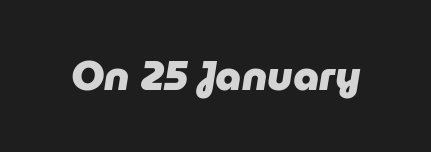
Is the letter spacing exaggerated? No — it looks like the ordinary default. Is this a fixed-width face? No — the glyphs have proportional, varying widths. There's an unmistakable incline to the writing here. Descenders are the only things crossing below the line. Compared with an ordinary text face, these strokes are far heavier — a full bold.
